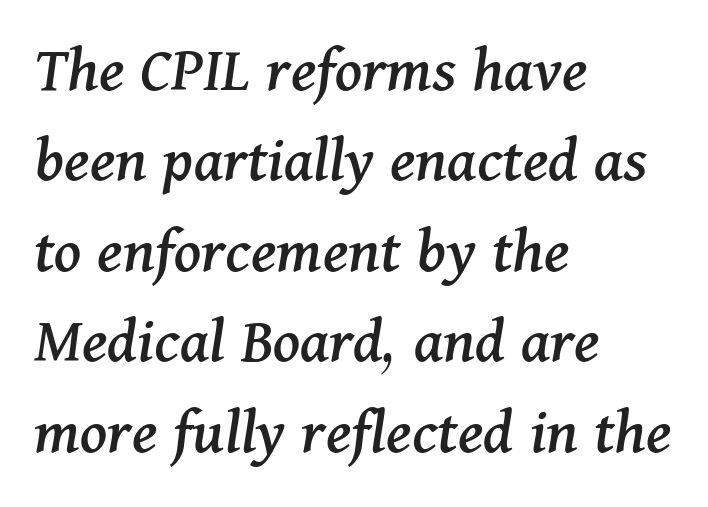
The image shows 67 px serif type, italic (leaning right); set left-aligned, normal line spacing (1.35x), normal letter spacing, not underlined; medium stroke contrast and a medium x-height.
